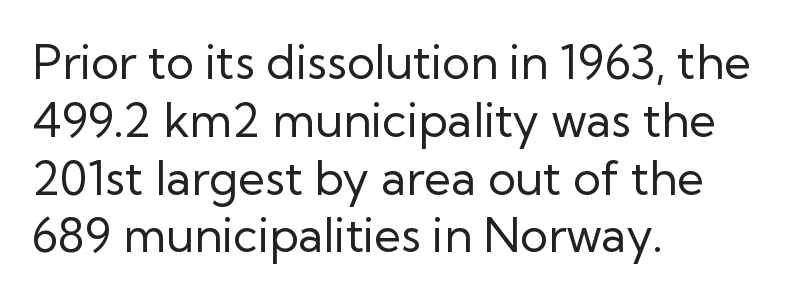
Quick note: underline off. No extra tracking has been applied to these lines. A typesetter would call this proportional, since set widths differ per character. Heaviness? Minimal to ordinary, like unemphasized prose. Notice how the stems are strictly vertical — no italics here.
